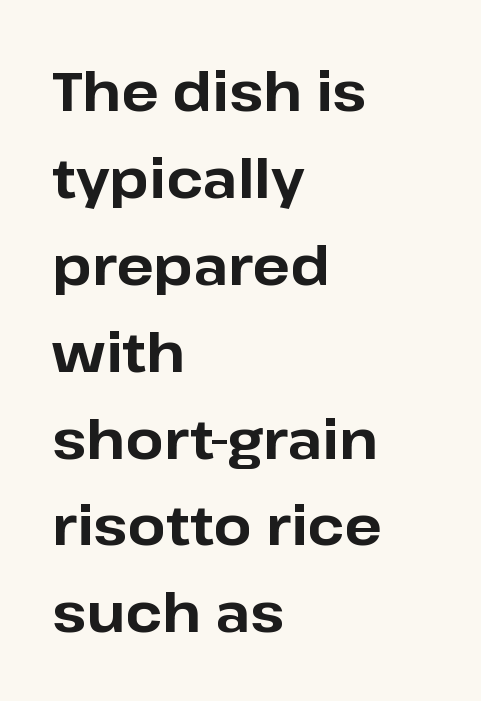
Q: Is the text bold? A: Yes.
Q: Is the text italic (slanted)? A: No, it is upright.
Q: Is the typeface a serif or a sans-serif typeface? A: Sans-serif.
Q: Is the text underlined? A: No.
Q: How is the paragraph aligned? A: Left-aligned.
Q: Is the spacing between letters normal or unusually wide? A: Normal.
Q: Is the spacing between lines tight, normal or loose? A: Normal.
Q: Width (condensed, normal, or wide)? A: Normal.
Q: Stroke contrast? A: Low.
Q: x-height? A: Medium.
Q: Monospaced? A: No.
